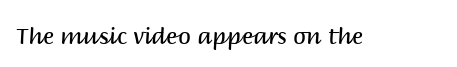
The type is set solid horizontally, with unmodified tracking. Words float on clear page, feet unadorned. A quiet, ordinary-to-light weight characterises the typeface.
